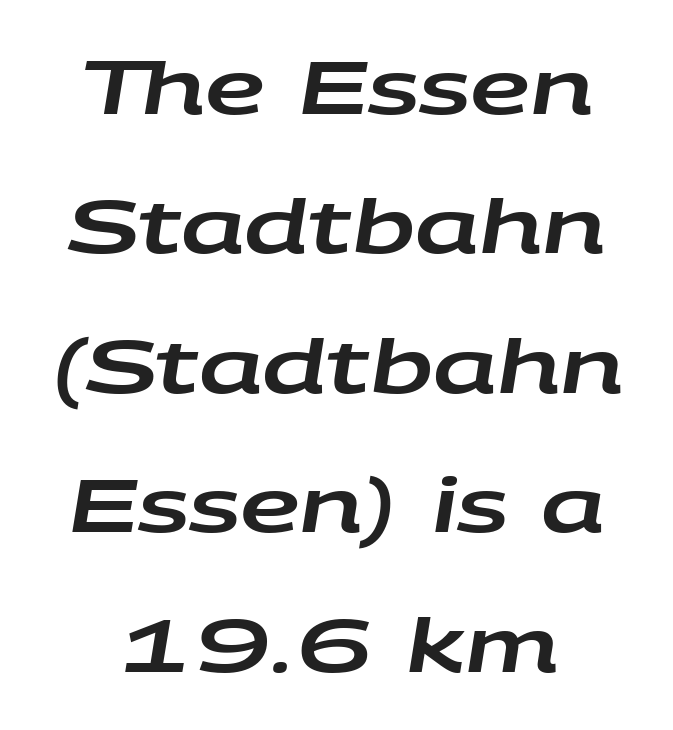
Q: Is the text italic (slanted)? A: Yes, it leans right by about 9 degrees.
Q: Is the text underlined? A: No.
Q: Is the spacing between letters normal or unusually wide? A: Normal.
Q: Width (condensed, normal, or wide)? A: Wide.
Q: Stroke contrast? A: Low.
Q: x-height? A: Large.
Q: Monospaced? A: No.
